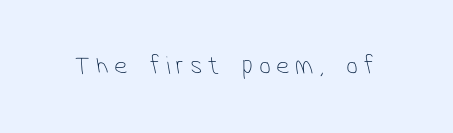
Q: Is the text bold? A: No.
Q: Is the text underlined? A: No.
Q: Is the spacing between letters normal or unusually wide? A: Unusually wide.
